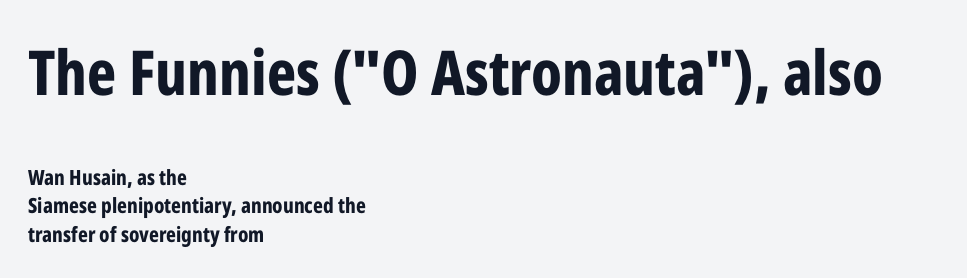
Q: Is the text bold? A: Yes.
Q: Is the text italic (slanted)? A: No, it is upright.
Q: Is the typeface a serif or a sans-serif typeface? A: Sans-serif.
Q: Is the text underlined? A: No.
Q: How is the paragraph aligned? A: Left-aligned.
Q: Is the spacing between letters normal or unusually wide? A: Normal.
Q: Is the spacing between lines tight, normal or loose? A: Normal.
Q: Which block of text is set in a larger size, the first (top) or the second (bottom)? A: The first (top) one.
Q: Width (condensed, normal, or wide)? A: Condensed.
Q: Stroke contrast? A: Low.
Q: x-height? A: Medium.
Q: Monospaced? A: No.
